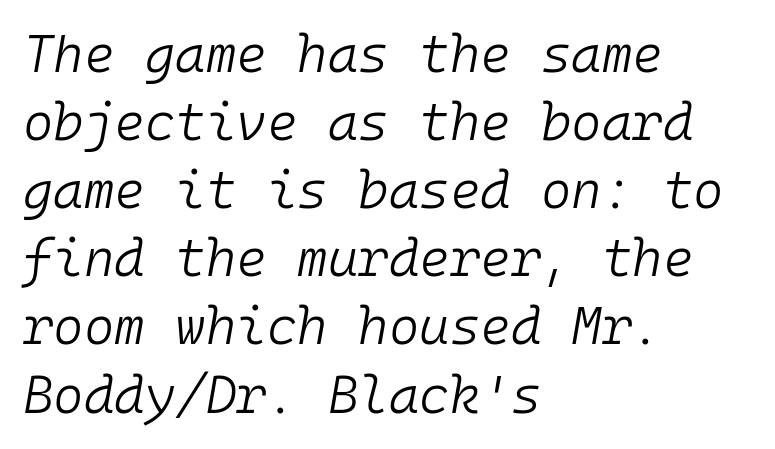
{"italic": "yes", "lean": "right", "slant_degrees": 10, "bold": "no", "weight": "light", "width": "normal", "stroke_contrast": "low", "x_height": "medium", "monospaced": "yes", "underline": "no", "align": "left", "line_spacing": "normal", "line_spacing_ratio": 1.31, "letter_spacing": "normal", "letter_spacing_em": 0.0, "glyph_px": 52}
